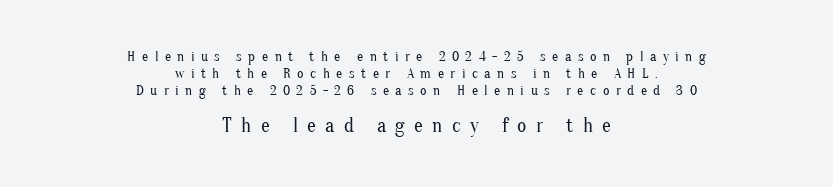
The lines in this sample share a center point and differ in where they start and stop. The passage shown is not underscored anywhere. The typeface has the unassuming heft of standard copy or less. Vertical strokes here are truly vertical. Between these two stacked blocks, the lower one wins on size.
